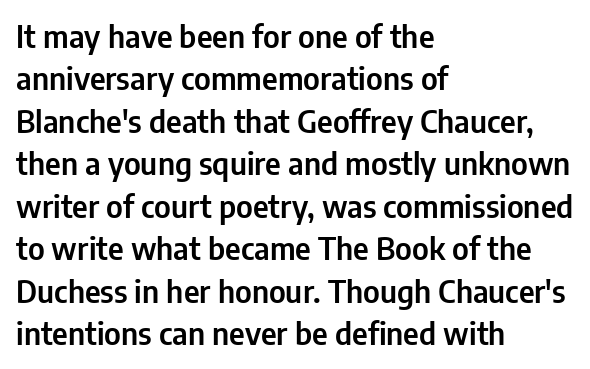
Q: Is the text italic (slanted)? A: No, it is upright.
Q: Is the typeface a serif or a sans-serif typeface? A: Sans-serif.
Q: Is the text underlined? A: No.
Q: How is the paragraph aligned? A: Left-aligned.
Q: Is the spacing between letters normal or unusually wide? A: Normal.
Q: Is the spacing between lines tight, normal or loose? A: Normal.
Q: Width (condensed, normal, or wide)? A: Condensed.
Q: Stroke contrast? A: Low.
Q: x-height? A: Medium.
Q: Monospaced? A: No.
